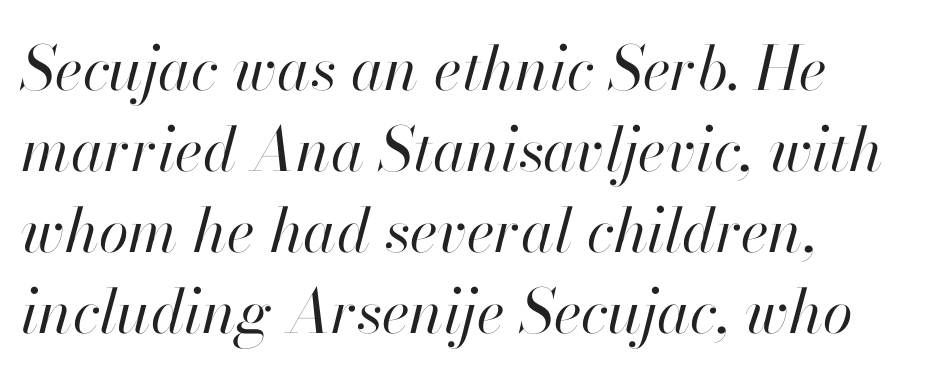
{"italic": "yes", "lean": "right", "slant_degrees": 13, "bold": "no", "weight": "regular", "width": "normal", "stroke_contrast": "high", "x_height": "small", "monospaced": "no", "underline": "no", "align": "left", "line_spacing": "normal", "line_spacing_ratio": 1.33, "letter_spacing": "normal", "letter_spacing_em": 0.0, "glyph_px": 61}
